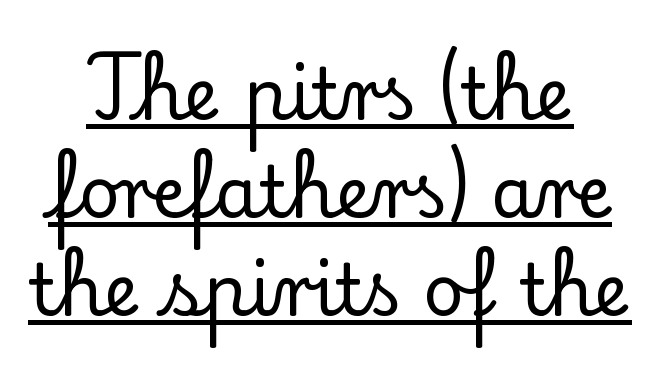
The image shows 71 px serif type, upright; set normal line spacing (1.38x), normal letter spacing, underlined; low stroke contrast and a small x-height.
